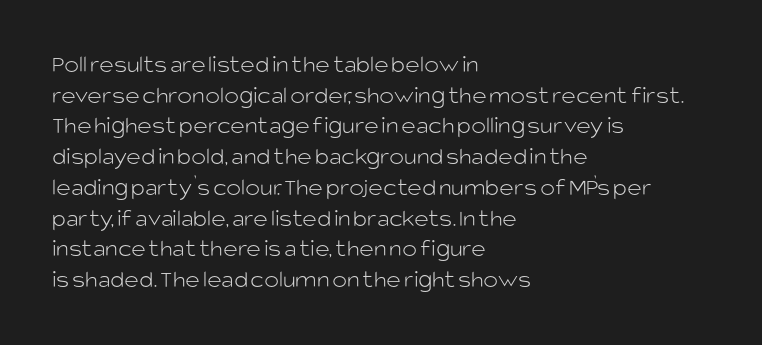
The letters look calm and open, with moderate or lighter stems. Descenders are the only things crossing below the line. Left-aligned paragraph, ragged on the right. Short note: letters normally spaced.
